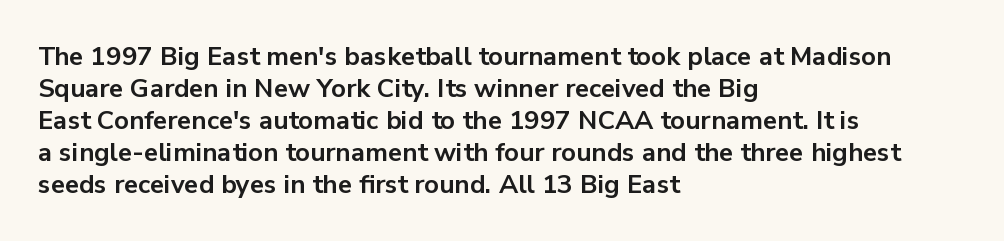
{"italic": "no", "bold": "yes", "underline": "no", "align": "left", "line_spacing_ratio": 1.23, "letter_spacing": "normal", "letter_spacing_em": 0.0, "glyph_px": 26}
